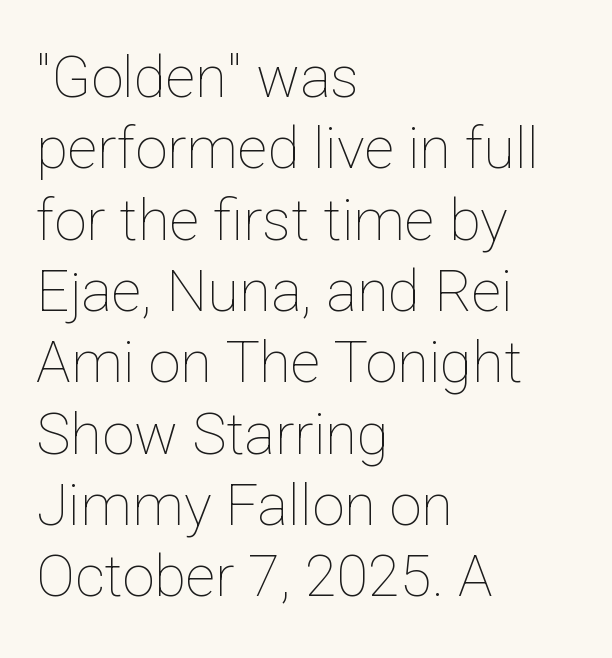
{"italic": "no", "bold": "no", "weight": "thin", "width": "normal", "stroke_contrast": "low", "x_height": "medium", "monospaced": "no", "underline": "no", "align": "left", "line_spacing_ratio": 1.23, "letter_spacing": "normal", "letter_spacing_em": 0.0, "glyph_px": 58}
